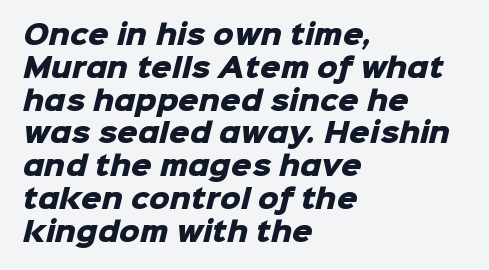
{"bold": "yes", "underline": "no", "align": "left", "line_spacing": "normal", "line_spacing_ratio": 1.26, "letter_spacing": "normal", "letter_spacing_em": 0.0, "glyph_px": 26}
